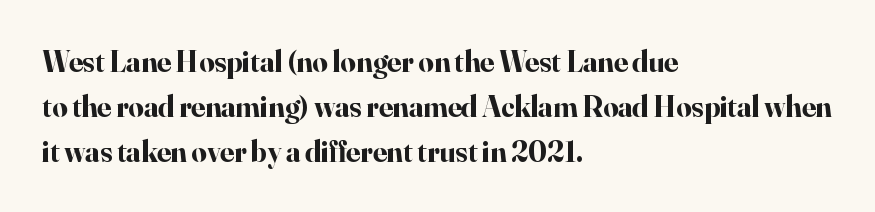
Q: Is the text bold? A: Yes.
Q: Is the text italic (slanted)? A: No, it is upright.
Q: Is the typeface a serif or a sans-serif typeface? A: Serif.
Q: Is the text underlined? A: No.
Q: How is the paragraph aligned? A: Left-aligned.
Q: Is the spacing between letters normal or unusually wide? A: Normal.
Q: Is the spacing between lines tight, normal or loose? A: Normal.
Q: Width (condensed, normal, or wide)? A: Normal.
Q: Stroke contrast? A: High.
Q: x-height? A: Small.
Q: Monospaced? A: No.
